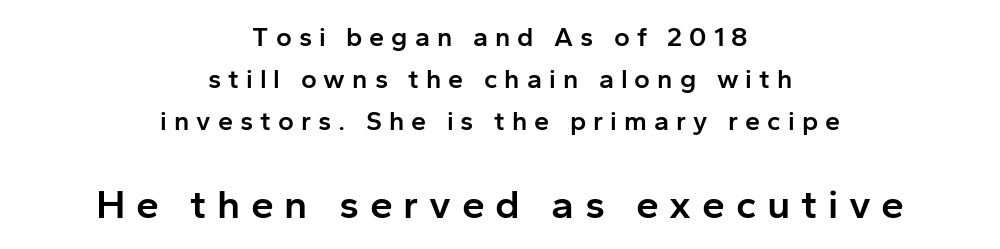
Size contrast runs from small at the top to large at the bottom. These lines were composed using upright roman letters. The horizontal fit of the characters is loose and conspicuously gappy. Set as a demibold, roughly 600 on the weight scale.
